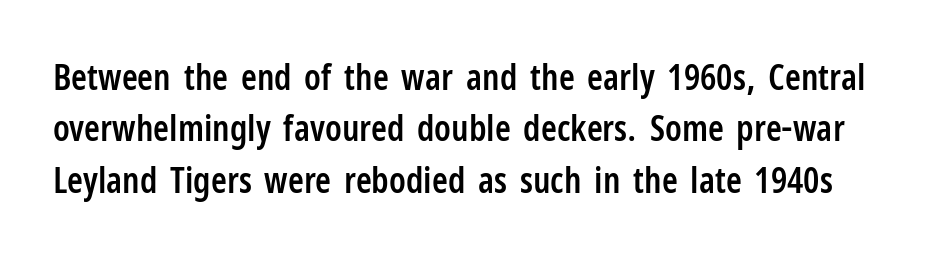
The rendering shows plain stroke endings on the letterforms — a sans-serif design. The axis of the letterforms is exactly vertical. The letters advance in unequal steps, a hallmark of proportional type. Caption: standard tracking, unaltered. Heft: intermediate — a semibold.
